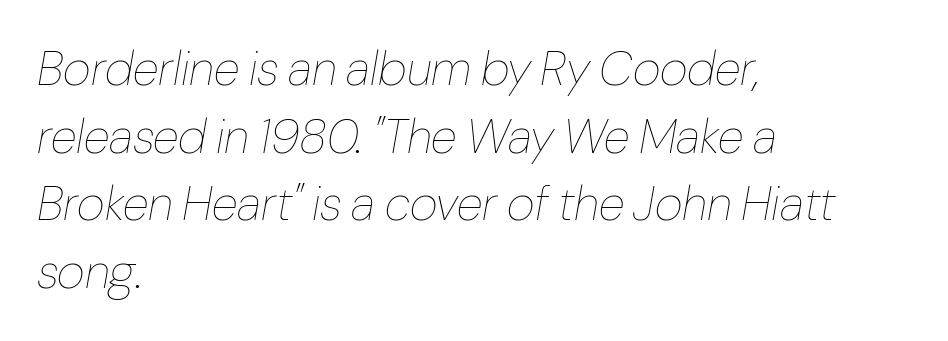
Q: Is the text bold? A: No.
Q: Is the text italic (slanted)? A: Yes, it leans right by about 10 degrees.
Q: Is the text underlined? A: No.
Q: How is the paragraph aligned? A: Left-aligned.
Q: Is the spacing between letters normal or unusually wide? A: Normal.
Q: Is the spacing between lines tight, normal or loose? A: Normal.
Q: Width (condensed, normal, or wide)? A: Normal.
Q: Stroke contrast? A: Low.
Q: x-height? A: Medium.
Q: Monospaced? A: No.
